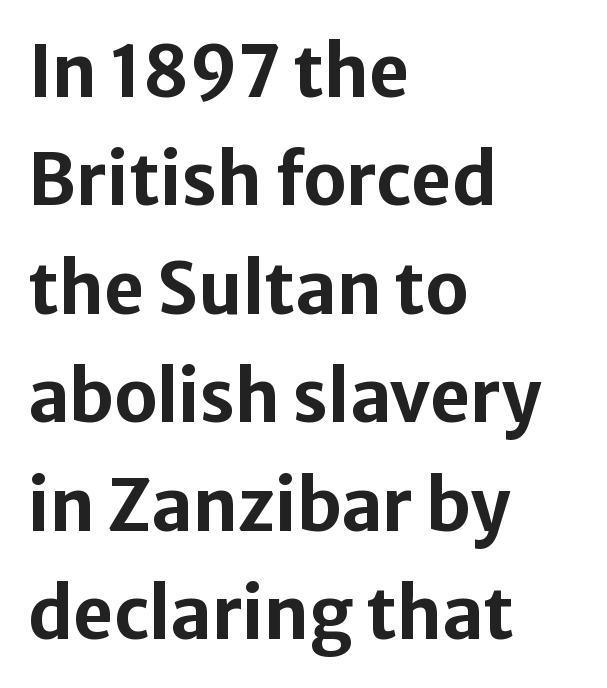
Q: Is the text bold? A: Yes.
Q: Is the text italic (slanted)? A: No, it is upright.
Q: Is the typeface a serif or a sans-serif typeface? A: Sans-serif.
Q: Is the text underlined? A: No.
Q: How is the paragraph aligned? A: Left-aligned.
Q: Is the spacing between letters normal or unusually wide? A: Normal.
Q: Is the spacing between lines tight, normal or loose? A: Normal.
Q: Width (condensed, normal, or wide)? A: Normal.
Q: Stroke contrast? A: Low.
Q: x-height? A: Medium.
Q: Monospaced? A: No.
